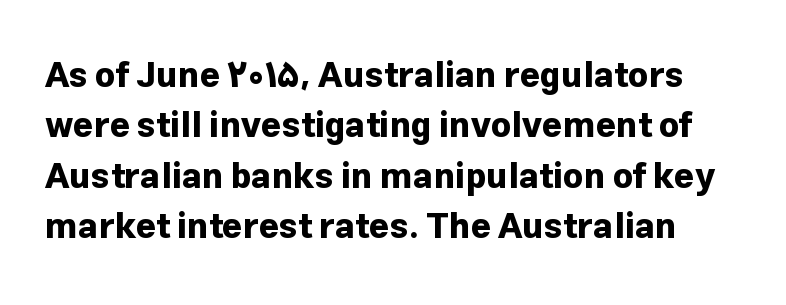
The image shows 35 px bold sans-serif type, upright; set normal line spacing (1.44x), normal letter spacing, not underlined; low stroke contrast and a medium x-height.
